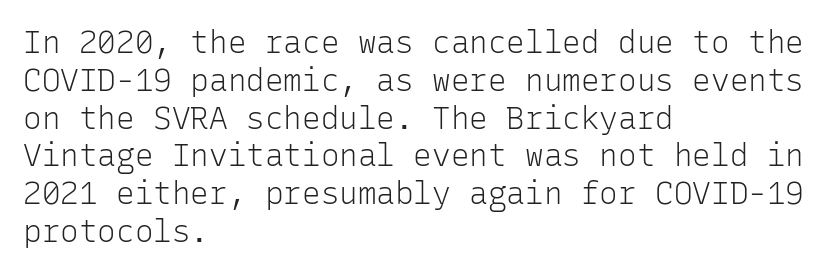
The image shows 31 px light sans-serif type, upright, monospaced; set left-aligned, line spacing 1.22x, normal letter spacing, not underlined; low stroke contrast and a medium x-height.
